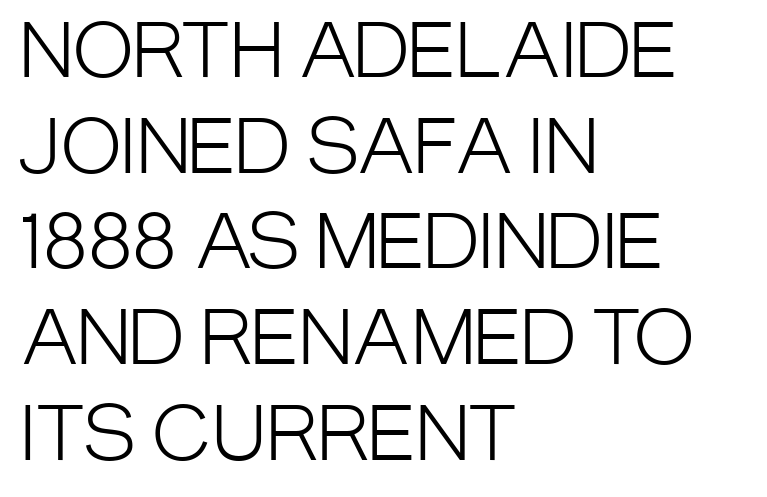
{"serif": "no", "italic": "no", "bold": "no", "weight": "light", "width": "condensed", "stroke_contrast": "low", "x_height": "large", "monospaced": "no", "underline": "no", "align": "left", "line_spacing": "normal", "line_spacing_ratio": 1.31, "letter_spacing": "normal", "letter_spacing_em": 0.0, "glyph_px": 73}
